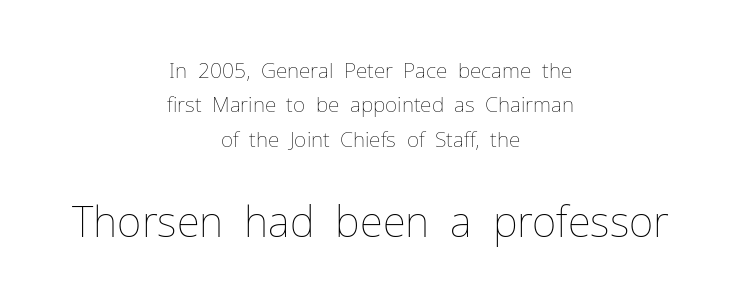
{"italic": "no", "bold": "no", "weight": "thin", "width": "normal", "stroke_contrast": "low", "x_height": "medium", "monospaced": "no", "underline": "no", "align": "center", "line_spacing": "normal", "line_spacing_ratio": 1.64, "letter_spacing": "normal", "letter_spacing_em": 0.0, "larger_block": "second", "size_ratio": 2.0, "glyph_px": 42}
